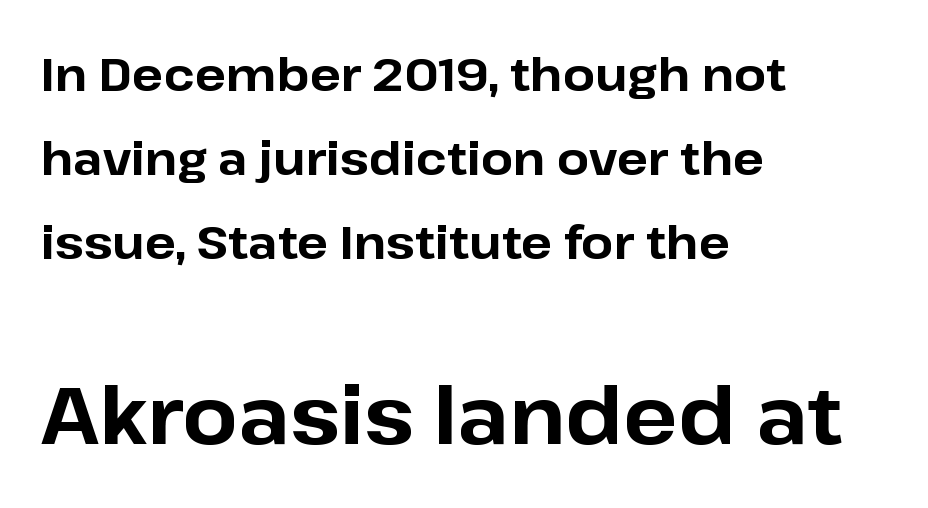
The font's upright variant was chosen for this text. No word sits above an underline. The face used here has the dense, thick strokes of a bold. The face used here appears at its bigger size in the lower chunk. This rendering uses left alignment, leaving the right contour irregular.
